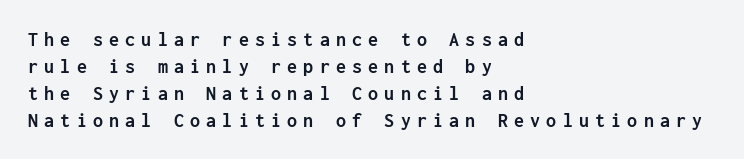
{"italic": "no", "bold": "yes", "underline": "no", "align": "left", "line_spacing": "normal", "line_spacing_ratio": 1.35, "letter_spacing": "wide", "letter_spacing_em": 0.31, "glyph_px": 20}
